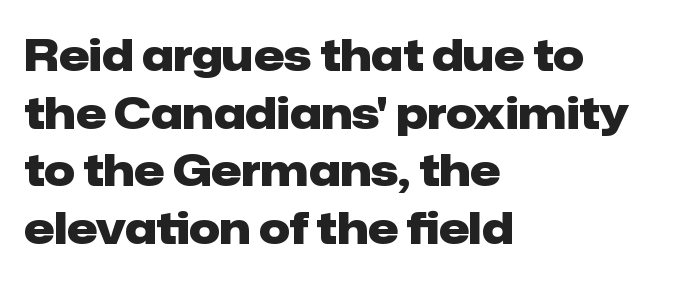
{"serif": "no", "italic": "no", "bold": "yes", "weight": "heavy", "width": "normal", "stroke_contrast": "low", "x_height": "medium", "monospaced": "no", "underline": "no", "align": "left", "line_spacing": "normal", "line_spacing_ratio": 1.34, "letter_spacing": "normal", "letter_spacing_em": 0.0, "glyph_px": 43}
